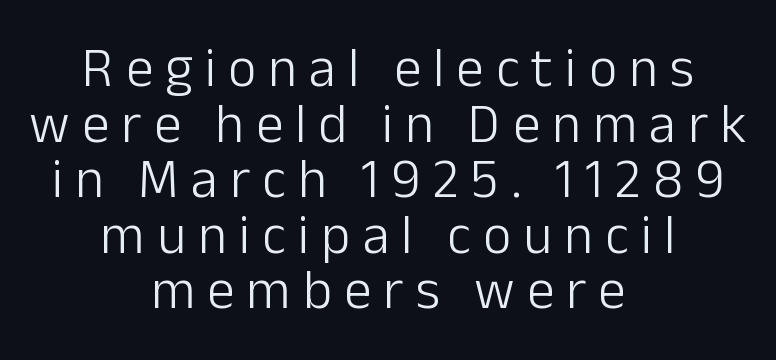
The passage shown has open, widely tracked lettering throughout. Do the letters lean? They stand straight. The letterforms sit at book weight or below. The type family on display is of the sans-serif kind. One glance says dense: line gaps are narrower than usual. The passage shown is not underscored anywhere.
